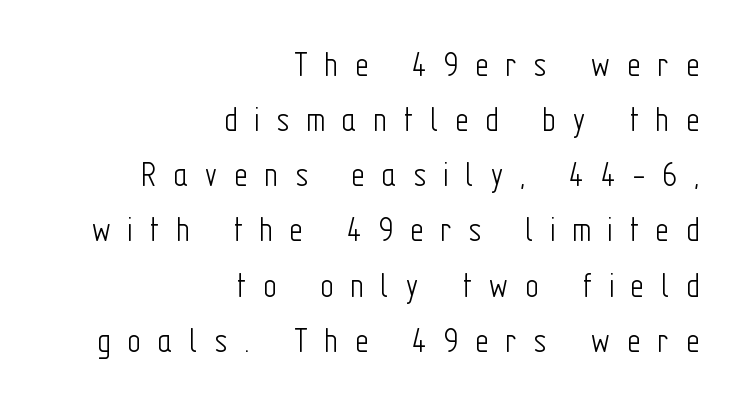
Q: Is the text bold? A: No.
Q: Is the text italic (slanted)? A: No, it is upright.
Q: Is the typeface a serif or a sans-serif typeface? A: Sans-serif.
Q: Is the text underlined? A: No.
Q: How is the paragraph aligned? A: Right-aligned.
Q: Is the spacing between letters normal or unusually wide? A: Unusually wide.
Q: Is the spacing between lines tight, normal or loose? A: Normal.
Q: Width (condensed, normal, or wide)? A: Condensed.
Q: Stroke contrast? A: Low.
Q: x-height? A: Medium.
Q: Monospaced? A: No.
